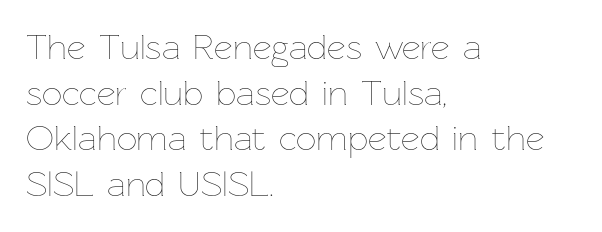
{"italic": "no", "bold": "no", "weight": "thin", "width": "normal", "stroke_contrast": "low", "x_height": "medium", "monospaced": "no", "underline": "no", "align": "left", "line_spacing": "normal", "line_spacing_ratio": 1.27, "letter_spacing": "normal", "letter_spacing_em": 0.0, "glyph_px": 36}
